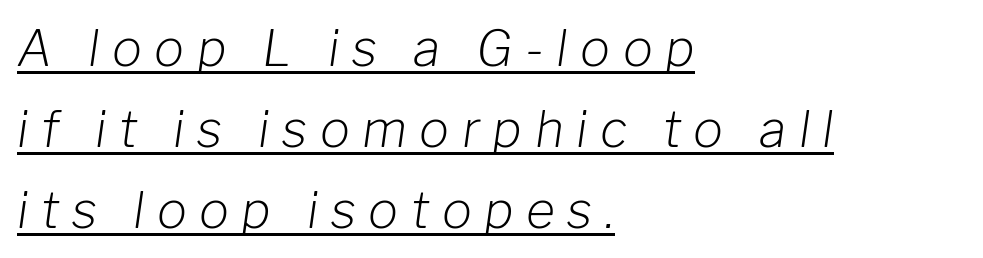
Short and long lines alike share a common starting point at left. A quiet, ordinary-to-light weight characterises the typeface. Is this a fixed-width face? No — the glyphs have proportional, varying widths. Vertically, the passage feels balanced, rows spaced as you'd expect.
